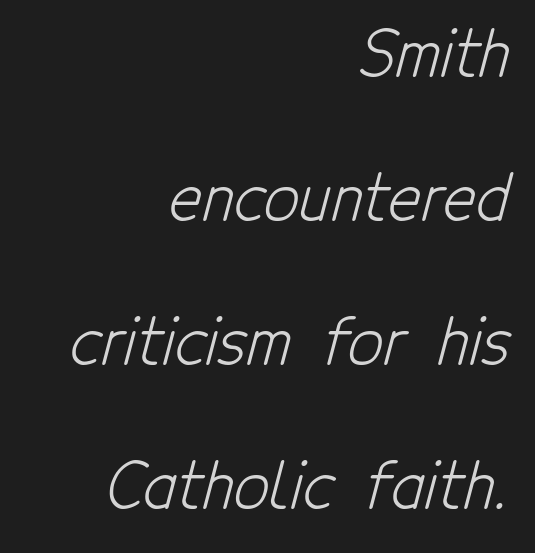
{"serif": "no", "bold": "no", "weight": "light", "width": "condensed", "stroke_contrast": "low", "x_height": "medium", "monospaced": "no", "underline": "no", "align": "right", "line_spacing": "loose", "line_spacing_ratio": 2.32, "letter_spacing": "normal", "letter_spacing_em": 0.0, "glyph_px": 62}
